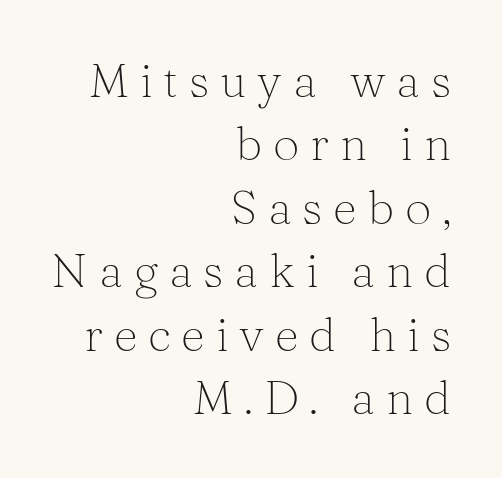
Q: Is the text bold? A: No.
Q: Is the text italic (slanted)? A: No, it is upright.
Q: Is the typeface a serif or a sans-serif typeface? A: Serif.
Q: Is the text underlined? A: No.
Q: How is the paragraph aligned? A: Right-aligned.
Q: Is the spacing between letters normal or unusually wide? A: Unusually wide.
Q: Is the spacing between lines tight, normal or loose? A: Normal.
Q: Width (condensed, normal, or wide)? A: Normal.
Q: Stroke contrast? A: Medium.
Q: x-height? A: Medium.
Q: Monospaced? A: No.
